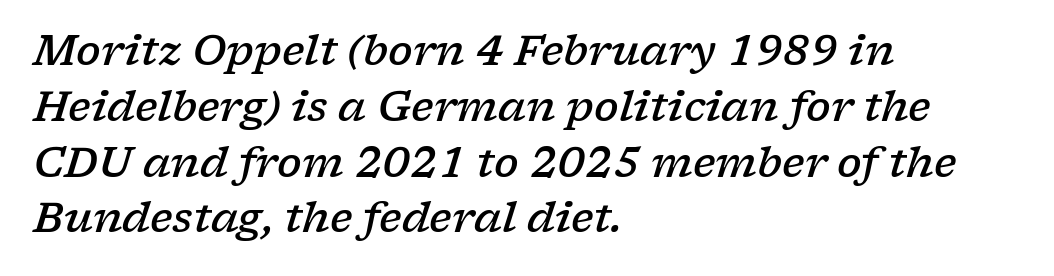
Q: Is the text bold? A: Semi-bold.
Q: Is the text italic (slanted)? A: Yes, it leans right by about 17 degrees.
Q: Is the typeface a serif or a sans-serif typeface? A: Serif.
Q: Is the text underlined? A: No.
Q: How is the paragraph aligned? A: Left-aligned.
Q: Is the spacing between letters normal or unusually wide? A: Normal.
Q: Is the spacing between lines tight, normal or loose? A: Normal.
Q: Width (condensed, normal, or wide)? A: Wide.
Q: Stroke contrast? A: Low.
Q: x-height? A: Medium.
Q: Monospaced? A: No.
